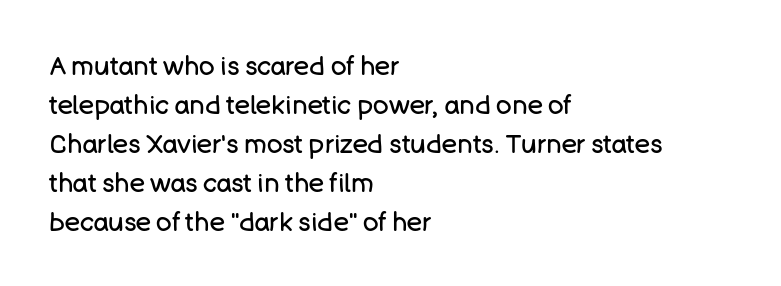
Q: Is the text bold? A: No.
Q: Is the text italic (slanted)? A: No, it is upright.
Q: Is the text underlined? A: No.
Q: How is the paragraph aligned? A: Left-aligned.
Q: Is the spacing between letters normal or unusually wide? A: Normal.
Q: Is the spacing between lines tight, normal or loose? A: Normal.
